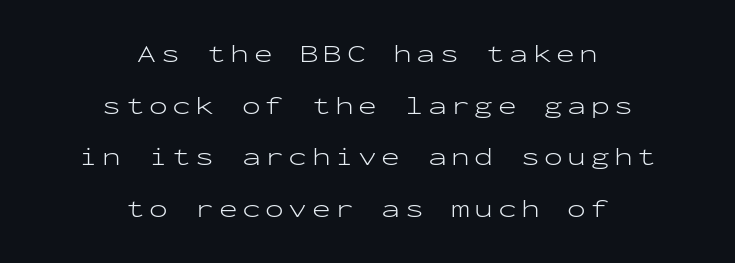
The area under the type is left untouched. Nothing heavy about these letters — not bold at all. The designer dialed line spacing up above the default. No italicization has been applied; the sample stays upright.
